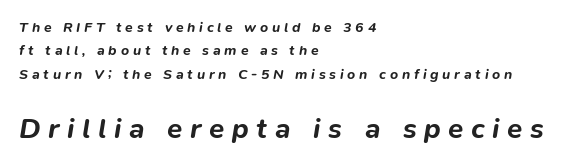
{"italic": "yes", "lean": "right", "slant_degrees": 9, "bold": "yes", "weight": "bold", "width": "normal", "stroke_contrast": "low", "x_height": "medium", "monospaced": "no", "underline": "no", "align": "left", "line_spacing": "normal", "line_spacing_ratio": 1.67, "letter_spacing": "wide", "letter_spacing_em": 0.27, "larger_block": "second", "size_ratio": 2.0, "glyph_px": 28}
